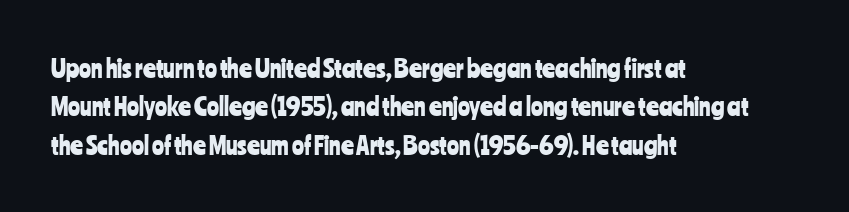
Q: Is the text italic (slanted)? A: No, it is upright.
Q: Is the text underlined? A: No.
Q: How is the paragraph aligned? A: Left-aligned.
Q: Is the spacing between letters normal or unusually wide? A: Normal.
Q: Is the spacing between lines tight, normal or loose? A: Normal.
